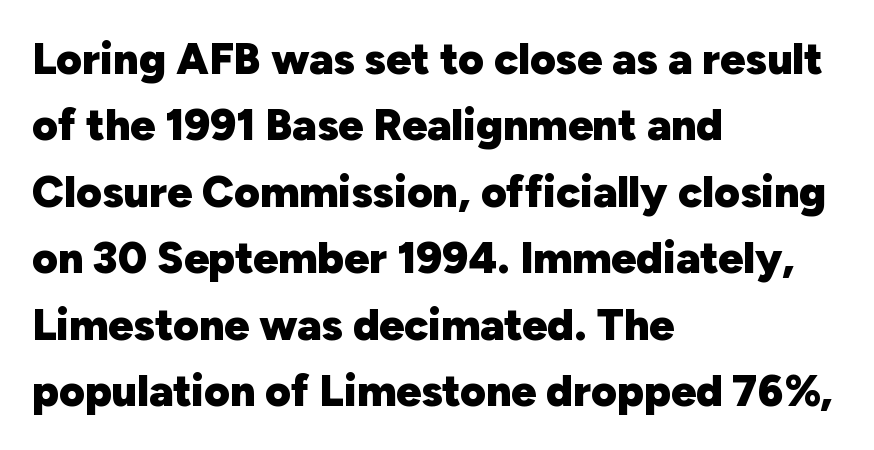
Each new line begins a customary step beneath the previous one. Are there feet on the stems? There aren't — it's a sans. How are the letters spaced? Ordinarily, with no added tracking. The lettering stays uniformly vertical, giving the passage a roman look. Here the designer chose a conventional face with non-uniform glyph widths.
